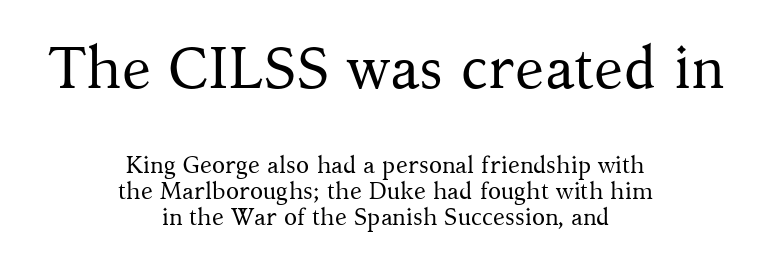
In terms of letterspacing, this is plain default setting. Descender tails drop into unmarked territory. Do the letters lean? They stand straight. These lines are centered, leaving both edges ragged. You get the large type first, then a drop to smaller type.
